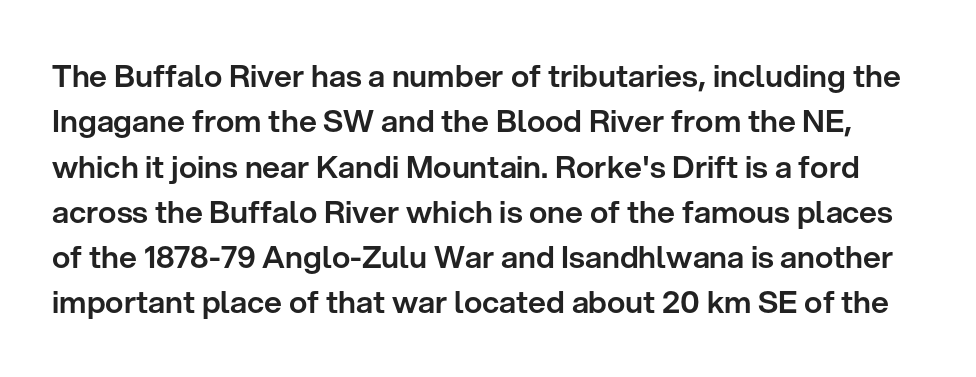
The image shows 31 px sans-serif type, upright; set normal line spacing (1.46x), normal letter spacing, not underlined; low stroke contrast and a medium x-height.
